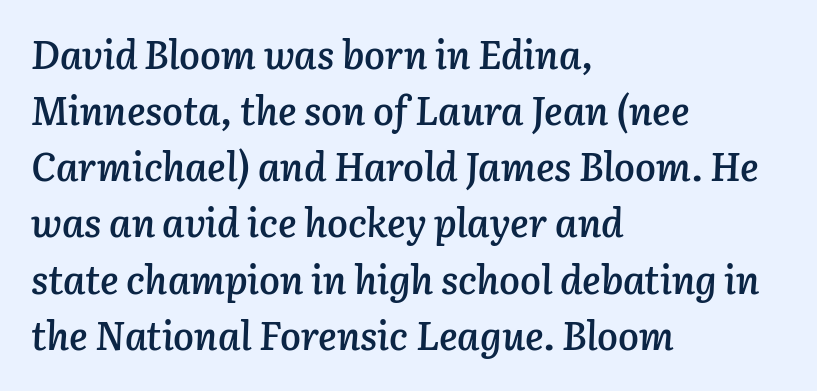
The image shows 39 px semibold type, italic (leaning right); set left-aligned, normal line spacing (1.44x), normal letter spacing, not underlined; low stroke contrast and a medium x-height.
